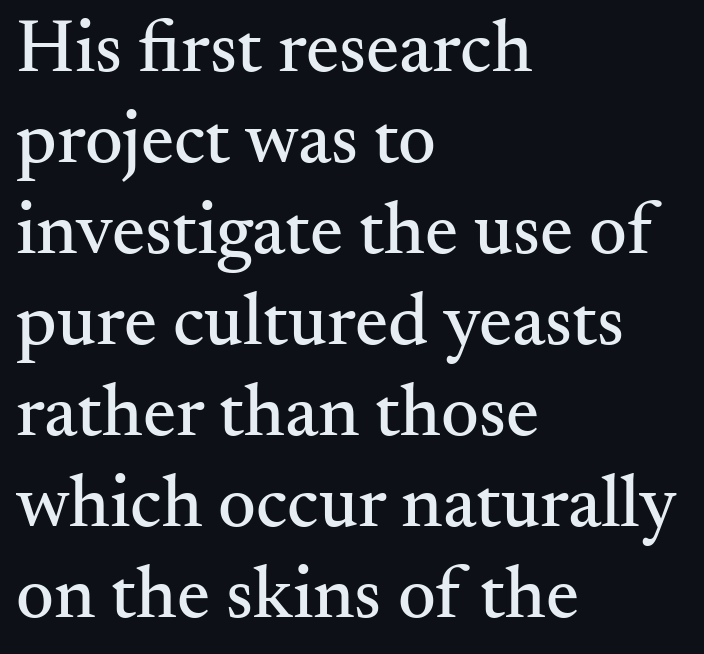
The image shows 74 px serif type, upright; set left-aligned, line spacing 1.23x, normal letter spacing, not underlined; medium stroke contrast and a small x-height.
